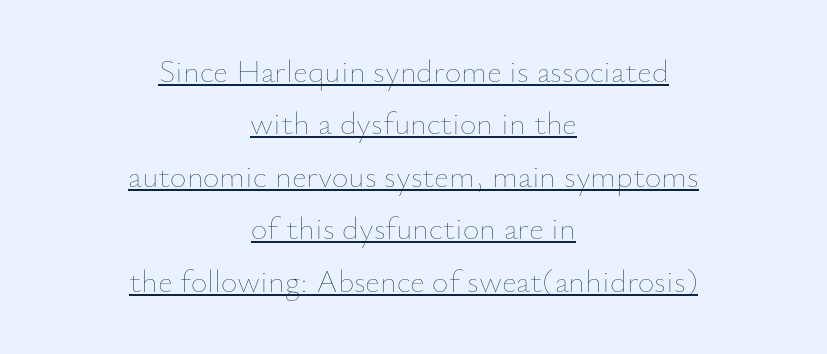
Does extra space separate the letters? No, they use regular spacing. This is roman type, the default non-slanted kind. Quick note: underline on. In CSS terms this would be text-align: center.
